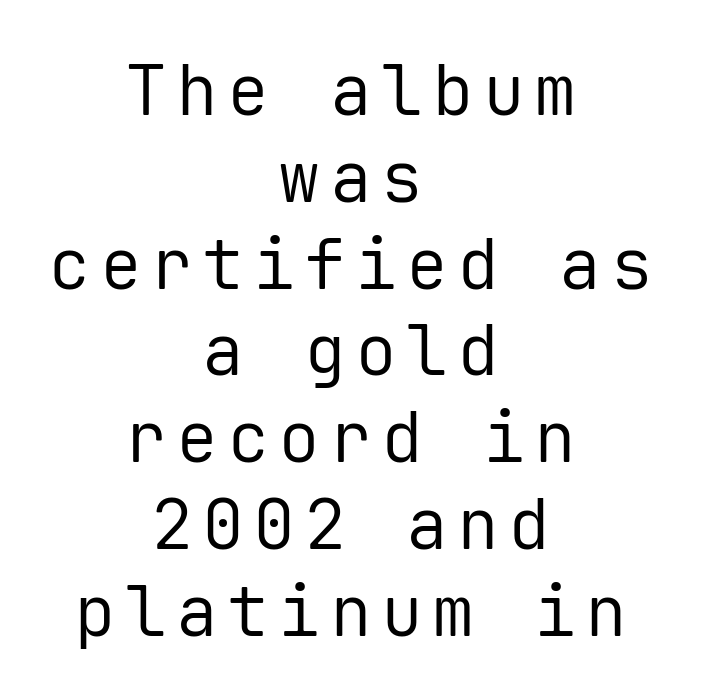
The image shows 70 px regular-weight sans-serif type, upright, monospaced; set centered, line spacing 1.24x, not underlined; low stroke contrast and a medium x-height.
